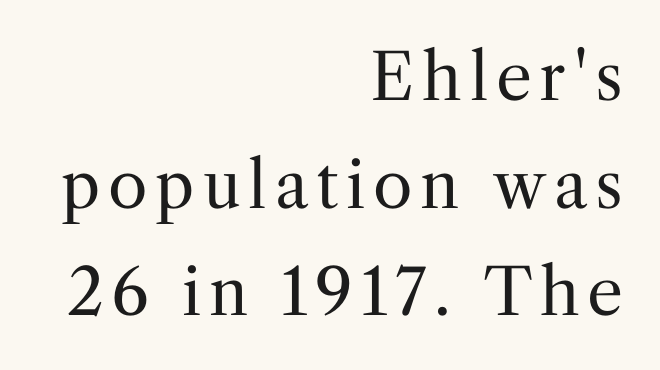
Q: Is the text bold? A: No.
Q: Is the text italic (slanted)? A: No, it is upright.
Q: Is the typeface a serif or a sans-serif typeface? A: Serif.
Q: Is the text underlined? A: No.
Q: How is the paragraph aligned? A: Right-aligned.
Q: Is the spacing between lines tight, normal or loose? A: Normal.
Q: Width (condensed, normal, or wide)? A: Normal.
Q: Stroke contrast? A: Medium.
Q: x-height? A: Medium.
Q: Monospaced? A: No.
